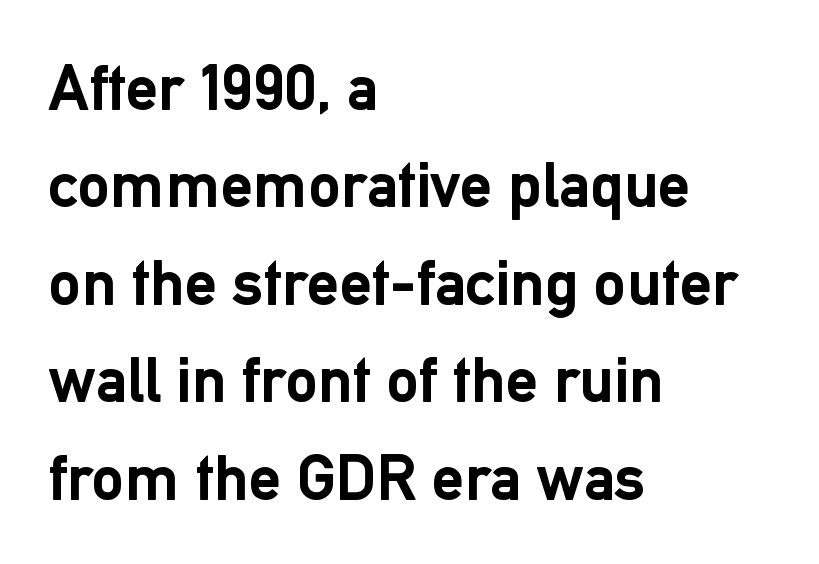
The image shows 65 px semibold sans-serif type, upright; set left-aligned, normal line spacing (1.5x), normal letter spacing, not underlined; low stroke contrast and a medium x-height.
